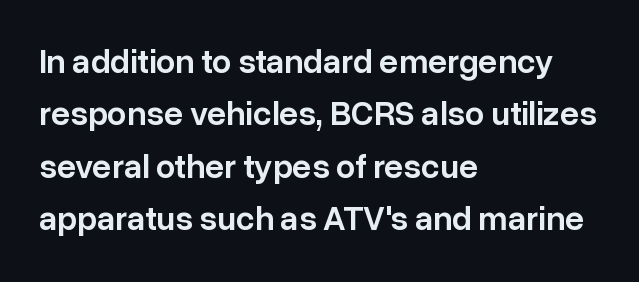
{"serif": "no", "italic": "no", "bold": "semi", "weight": "semibold", "width": "normal", "stroke_contrast": "low", "x_height": "medium", "monospaced": "no", "underline": "no", "align": "left", "line_spacing": "normal", "line_spacing_ratio": 1.54, "letter_spacing": "normal", "letter_spacing_em": 0.0, "glyph_px": 34}
